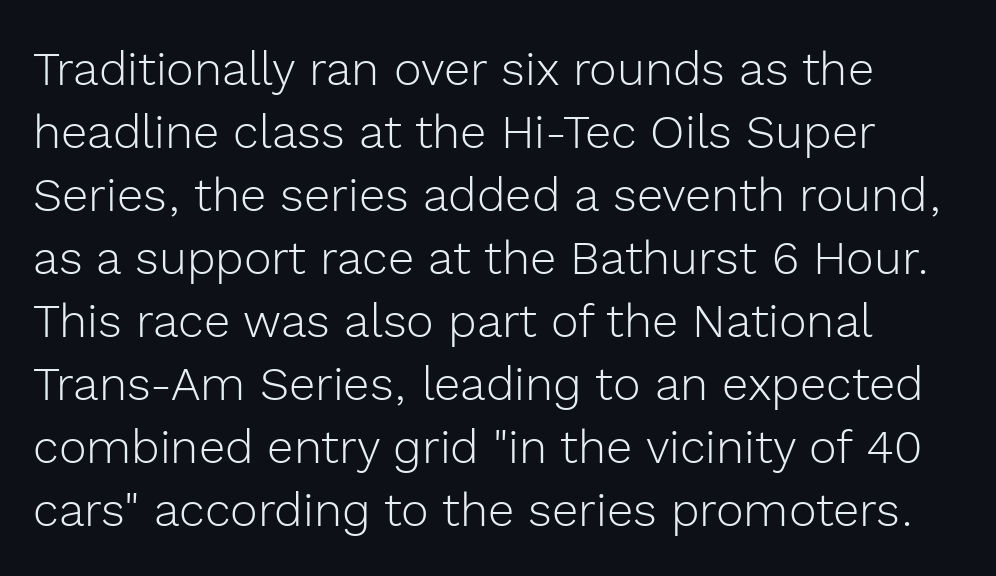
{"serif": "no", "italic": "no", "bold": "no", "weight": "light", "width": "normal", "x_height": "medium", "monospaced": "no", "underline": "no", "line_spacing": "normal", "line_spacing_ratio": 1.34, "letter_spacing": "normal", "letter_spacing_em": 0.0, "glyph_px": 47}
